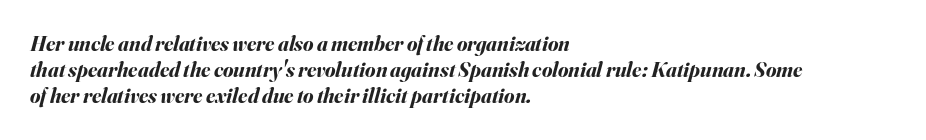
{"italic": "yes", "lean": "right", "slant_degrees": 16, "bold": "yes", "underline": "no", "align": "left", "line_spacing_ratio": 1.24, "letter_spacing": "normal", "letter_spacing_em": 0.0, "glyph_px": 21}
